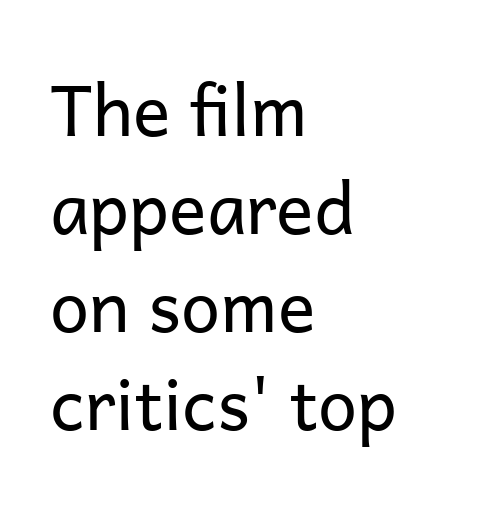
{"serif": "no", "italic": "no", "bold": "no", "weight": "regular", "width": "normal", "stroke_contrast": "low", "x_height": "medium", "monospaced": "no", "underline": "no", "align": "left", "line_spacing": "normal", "line_spacing_ratio": 1.4, "letter_spacing": "normal", "letter_spacing_em": 0.0, "glyph_px": 70}
